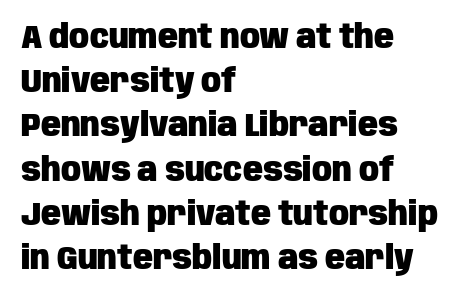
{"serif": "no", "italic": "no", "bold": "yes", "weight": "heavy", "width": "condensed", "stroke_contrast": "low", "x_height": "large", "monospaced": "no", "underline": "no", "align": "left", "line_spacing": "normal", "line_spacing_ratio": 1.34, "letter_spacing": "normal", "letter_spacing_em": 0.0, "glyph_px": 33}
